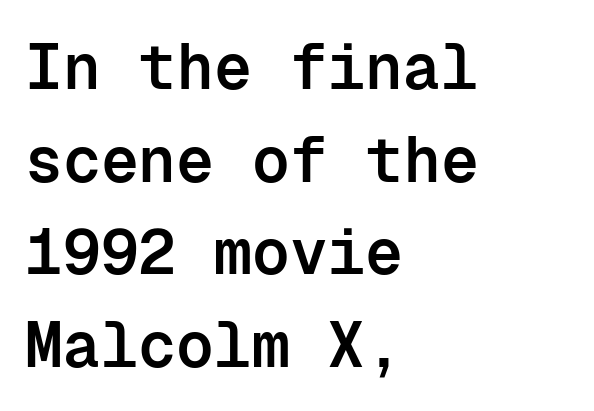
The image shows 63 px semibold sans-serif type, upright, monospaced; set left-aligned, normal line spacing (1.47x), normal letter spacing, not underlined; low stroke contrast and a medium x-height.
